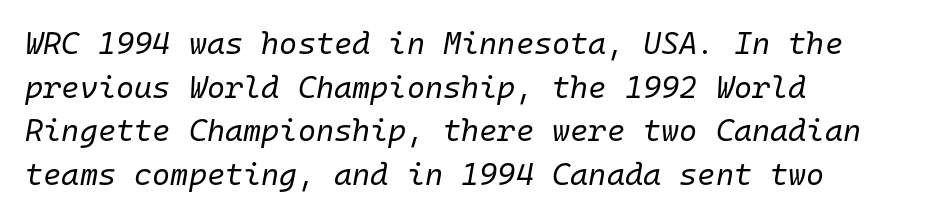
{"italic": "yes", "lean": "right", "slant_degrees": 10, "bold": "no", "weight": "regular", "width": "normal", "stroke_contrast": "low", "x_height": "medium", "monospaced": "yes", "underline": "no", "align": "left", "line_spacing": "normal", "line_spacing_ratio": 1.41, "letter_spacing": "normal", "letter_spacing_em": 0.0, "glyph_px": 31}
